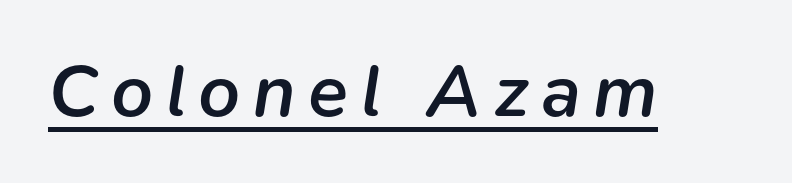
Q: Is the text bold? A: Semi-bold.
Q: Is the text italic (slanted)? A: Yes, it leans right by about 9 degrees.
Q: Is the text underlined? A: Yes.
Q: Width (condensed, normal, or wide)? A: Normal.
Q: Stroke contrast? A: Low.
Q: x-height? A: Medium.
Q: Monospaced? A: No.
